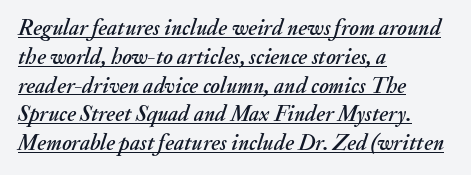
Q: Is the text italic (slanted)? A: Yes, it leans right by about 20 degrees.
Q: Is the text underlined? A: Yes.
Q: How is the paragraph aligned? A: Left-aligned.
Q: Is the spacing between letters normal or unusually wide? A: Normal.
Q: Is the spacing between lines tight, normal or loose? A: Normal.
